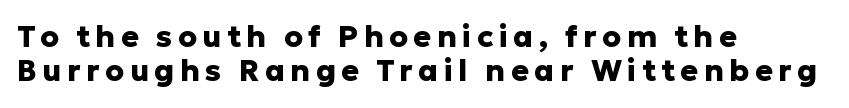
Q: Is the text bold? A: Yes.
Q: Is the text italic (slanted)? A: No, it is upright.
Q: Is the typeface a serif or a sans-serif typeface? A: Sans-serif.
Q: Is the text underlined? A: No.
Q: How is the paragraph aligned? A: Left-aligned.
Q: Is the spacing between lines tight, normal or loose? A: Tight.
Q: Width (condensed, normal, or wide)? A: Normal.
Q: Stroke contrast? A: Low.
Q: x-height? A: Medium.
Q: Monospaced? A: No.
